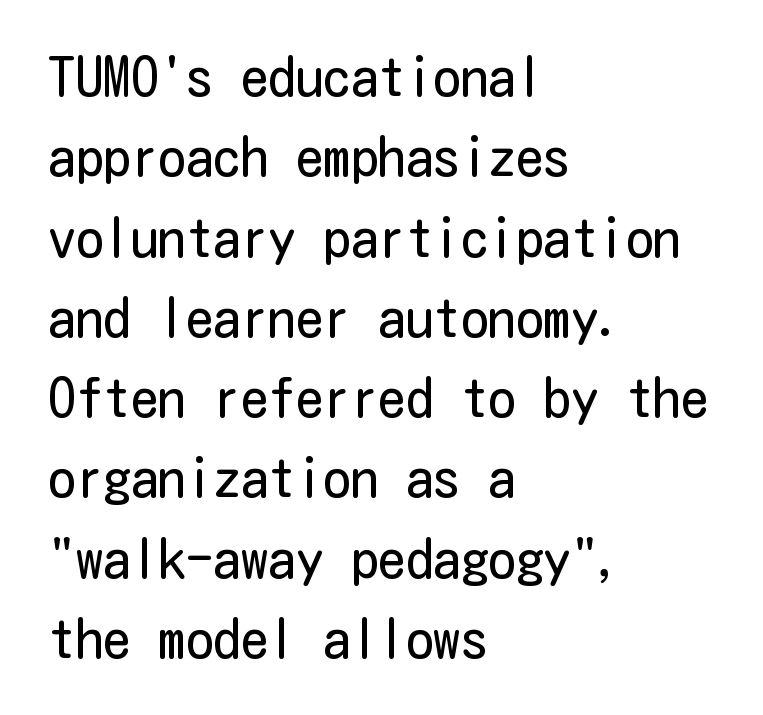
Quick note: underline off. Unlike italic type, these characters show no tilt at all. Baseline-to-baseline distance is the conventional proportion of letter height. Compared with a centered layout, this one pins lines to the left instead. The typeface has the unassuming heft of standard copy or less. In terms of letterspacing, this is plain default setting.
